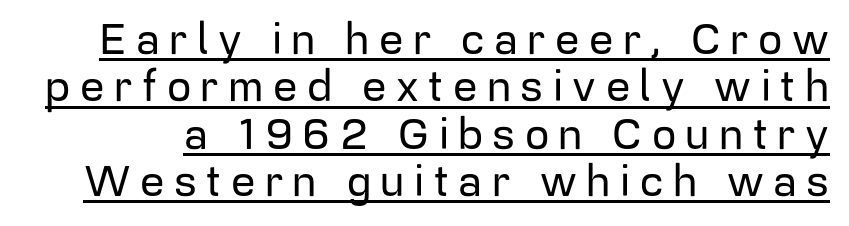
No italicization has been applied; the sample stays upright. This sample uses a sans-serif face. Inter-character spacing is expanded well beyond the font's built-in metrics. Honestly, the rows look squashed on top of each other. Looks like regular typesetting: each glyph gets only the width it needs. Students, observe the line beneath the letters — that is underlining.
